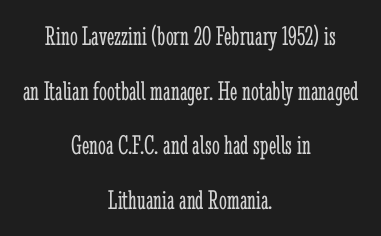
The image shows 28 px light, condensed serif type, upright; set centered, loose line spacing (1.95x), normal letter spacing, not underlined; low stroke contrast and a medium x-height.
